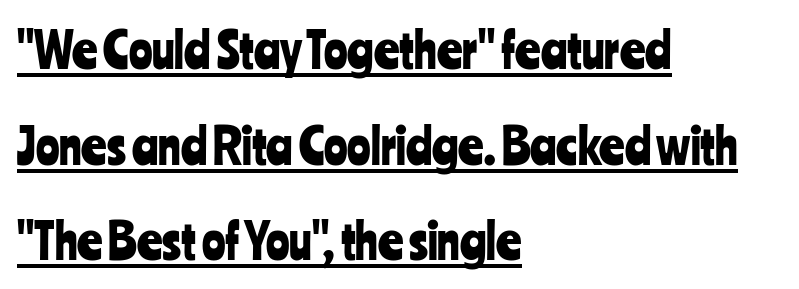
Q: Is the text italic (slanted)? A: No, it is upright.
Q: Is the typeface a serif or a sans-serif typeface? A: Sans-serif.
Q: Is the text underlined? A: Yes.
Q: How is the paragraph aligned? A: Left-aligned.
Q: Is the spacing between letters normal or unusually wide? A: Normal.
Q: Is the spacing between lines tight, normal or loose? A: Loose.
Q: Width (condensed, normal, or wide)? A: Condensed.
Q: Stroke contrast? A: Low.
Q: x-height? A: Medium.
Q: Monospaced? A: No.
